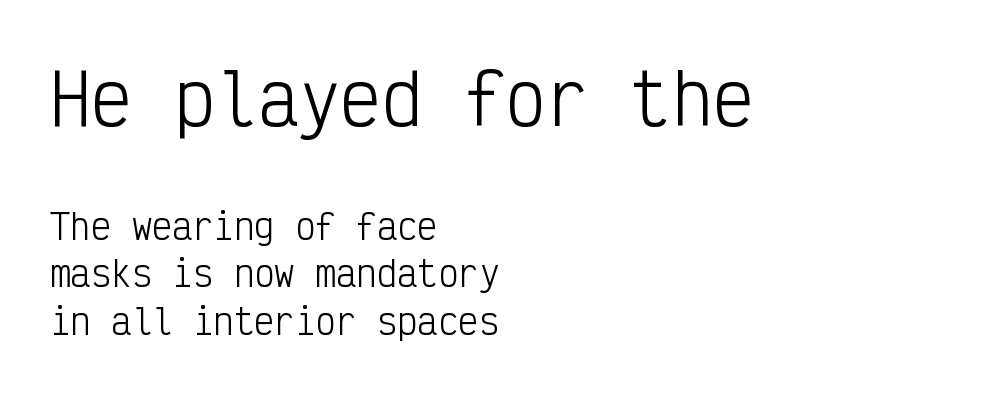
Q: Is the text bold? A: No.
Q: Is the text italic (slanted)? A: No, it is upright.
Q: Is the typeface a serif or a sans-serif typeface? A: Sans-serif.
Q: Is the text underlined? A: No.
Q: How is the paragraph aligned? A: Left-aligned.
Q: Is the spacing between letters normal or unusually wide? A: Normal.
Q: Is the spacing between lines tight, normal or loose? A: Normal.
Q: Which block of text is set in a larger size, the first (top) or the second (bottom)? A: The first (top) one.
Q: Width (condensed, normal, or wide)? A: Condensed.
Q: Stroke contrast? A: Low.
Q: x-height? A: Medium.
Q: Monospaced? A: Yes.
